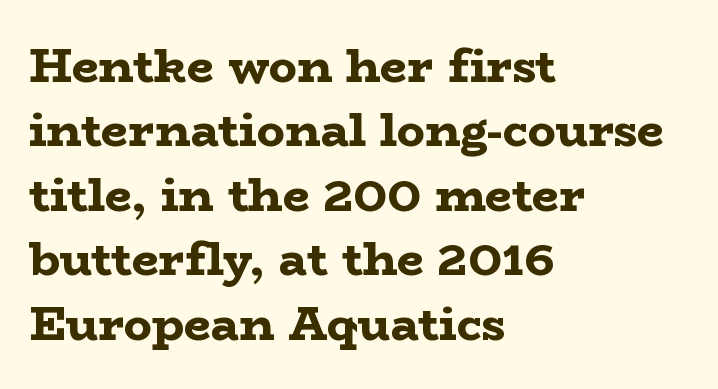
Nope, not italic — everything's standing straight. Which margin do the lines hug? The left one — the right edge is uneven. Spacing verdict: proportional, widths tailored to each character. Baseline-to-baseline distance is the conventional proportion of letter height.
